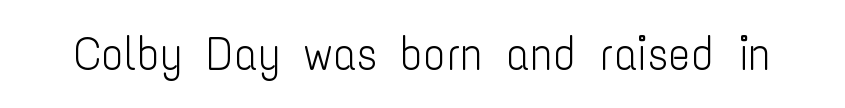
{"serif": "no", "italic": "no", "bold": "no", "weight": "light", "width": "condensed", "stroke_contrast": "low", "x_height": "medium", "monospaced": "no", "underline": "no", "letter_spacing": "normal", "letter_spacing_em": 0.0, "glyph_px": 47}
